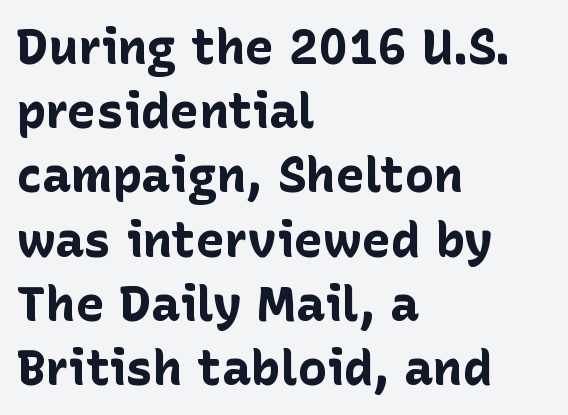
The image shows 49 px bold sans-serif type, upright; set left-aligned, normal line spacing (1.31x), normal letter spacing, not underlined; low stroke contrast and a medium x-height.
